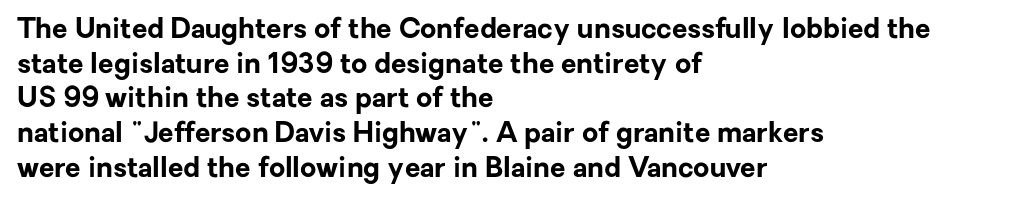
The image shows 28 px bold sans-serif type, upright; set left-aligned, line spacing 1.24x, normal letter spacing, not underlined; low stroke contrast and a medium x-height.
